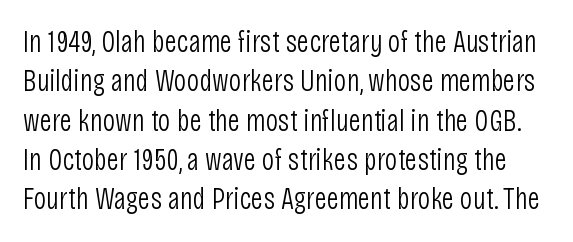
Q: Is the text bold? A: No.
Q: Is the text italic (slanted)? A: No, it is upright.
Q: Is the typeface a serif or a sans-serif typeface? A: Sans-serif.
Q: Is the text underlined? A: No.
Q: Is the spacing between letters normal or unusually wide? A: Normal.
Q: Is the spacing between lines tight, normal or loose? A: Normal.
Q: Width (condensed, normal, or wide)? A: Condensed.
Q: Stroke contrast? A: Low.
Q: x-height? A: Large.
Q: Monospaced? A: No.
